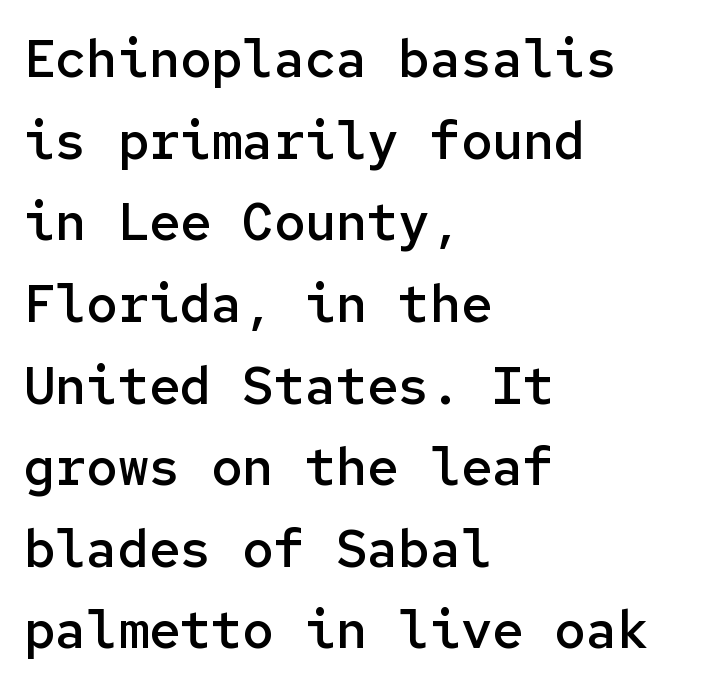
This is roman type, the default non-slanted kind. Which margin do the lines hug? The left one — the right edge is uneven. The horizontal fit of the characters is conventional and even. You could count columns in this text — the font is strictly monospaced.
